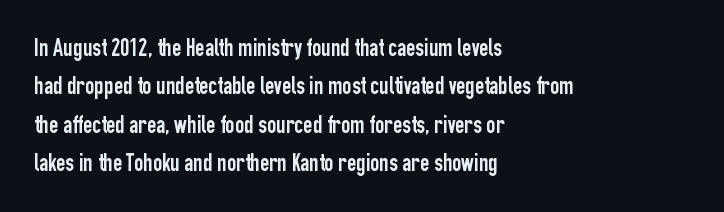
{"italic": "no", "underline": "no", "align": "left", "line_spacing": "normal", "line_spacing_ratio": 1.54, "letter_spacing": "normal", "letter_spacing_em": 0.0, "glyph_px": 25}
